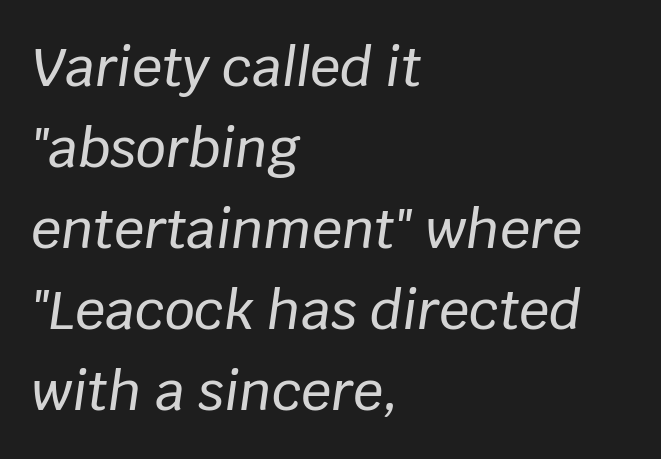
Q: Is the text italic (slanted)? A: Yes, it leans right by about 8 degrees.
Q: Is the text underlined? A: No.
Q: How is the paragraph aligned? A: Left-aligned.
Q: Is the spacing between letters normal or unusually wide? A: Normal.
Q: Is the spacing between lines tight, normal or loose? A: Normal.
Q: Width (condensed, normal, or wide)? A: Normal.
Q: Stroke contrast? A: Low.
Q: x-height? A: Large.
Q: Monospaced? A: No.
